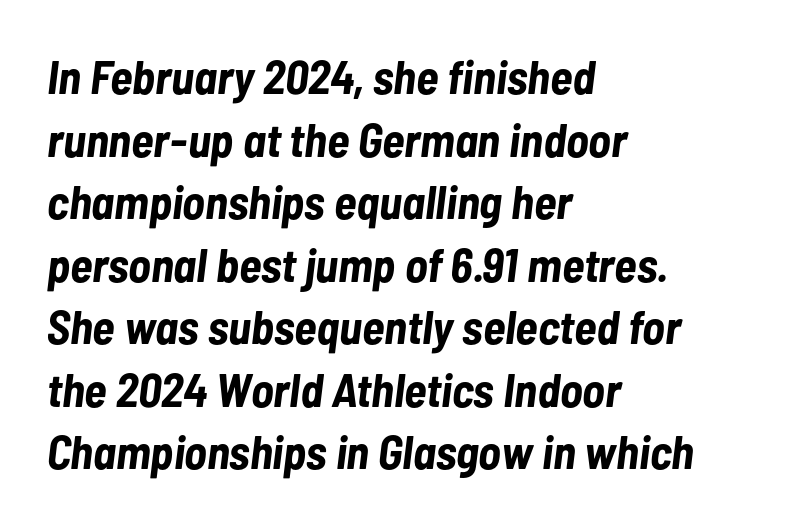
Between one letter and the next there's only the usual sliver of space. Typesetter's note: full bold, strokes at maximum text heaviness. Each letter keeps its own natural width here, so spacing adapts to shape. Check under the words: just untouched page. Each line starts at the same left margin while the right side varies. Line spacing here is normal.
